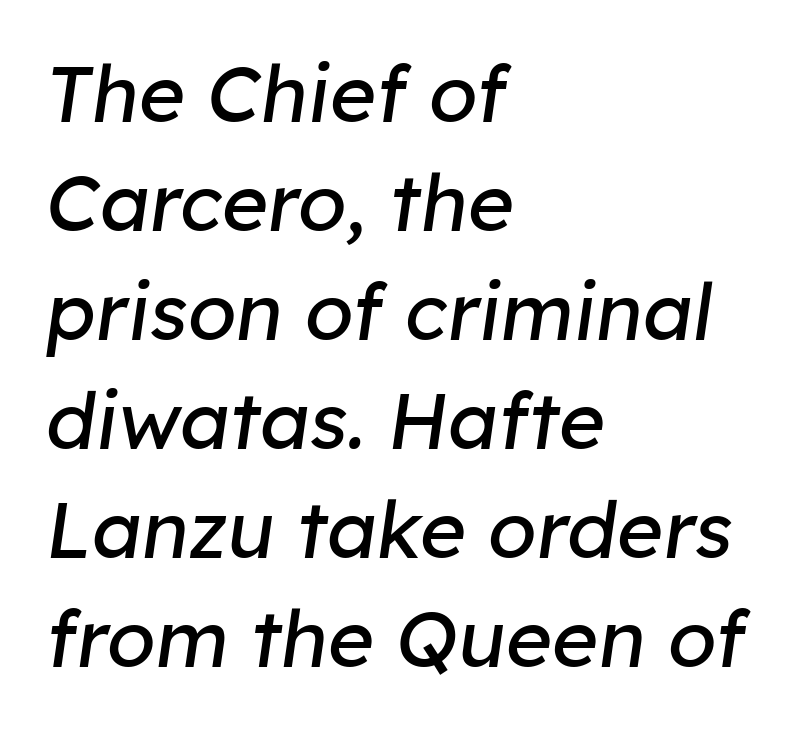
The image shows 79 px regular-weight type, italic (leaning right); set left-aligned, normal line spacing (1.38x), normal letter spacing, not underlined; low stroke contrast and a medium x-height.
